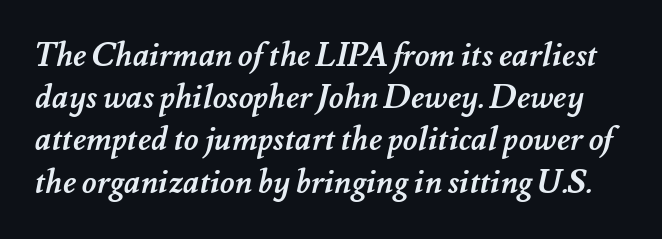
The image shows 32 px semibold type; set normal line spacing (1.32x), normal letter spacing, not underlined; medium stroke contrast and a small x-height.
